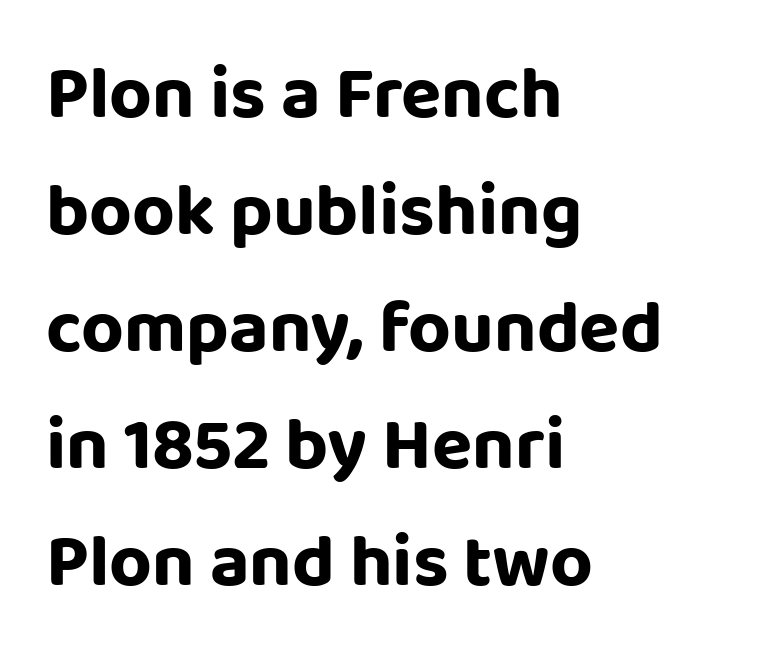
{"serif": "no", "italic": "no", "width": "normal", "stroke_contrast": "low", "x_height": "large", "monospaced": "no", "underline": "no", "align": "left", "line_spacing": "normal", "line_spacing_ratio": 1.58, "letter_spacing": "normal", "letter_spacing_em": 0.0, "glyph_px": 74}
